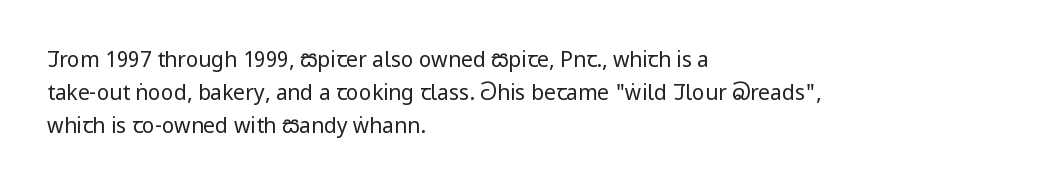
The image shows 21 px text type, upright; set left-aligned, normal line spacing (1.58x), normal letter spacing, not underlined.
